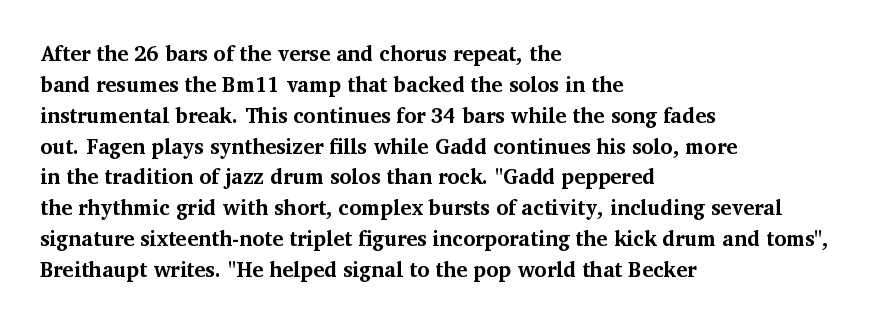
Q: Is the text bold? A: Yes.
Q: Is the text italic (slanted)? A: No, it is upright.
Q: Is the text underlined? A: No.
Q: How is the paragraph aligned? A: Left-aligned.
Q: Is the spacing between letters normal or unusually wide? A: Normal.
Q: Is the spacing between lines tight, normal or loose? A: Normal.
